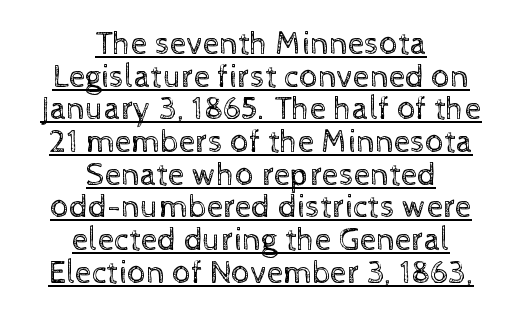
{"italic": "no", "bold": "no", "weight": "regular", "width": "normal", "x_height": "medium", "monospaced": "no", "underline": "yes", "align": "center", "line_spacing": "tight", "line_spacing_ratio": 0.99, "letter_spacing": "normal", "letter_spacing_em": 0.0, "glyph_px": 33}
